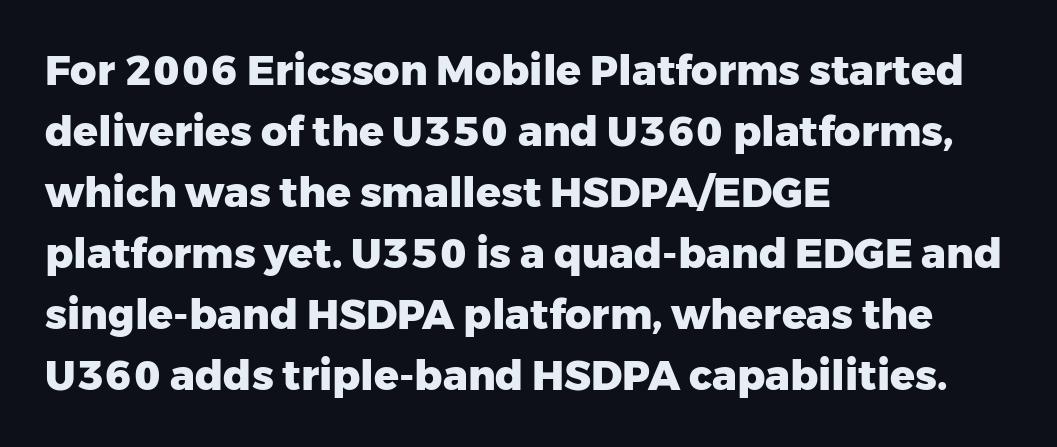
The image shows 41 px heavy sans-serif type, upright; set left-aligned, normal line spacing (1.49x), normal letter spacing, not underlined; low stroke contrast and a medium x-height.
